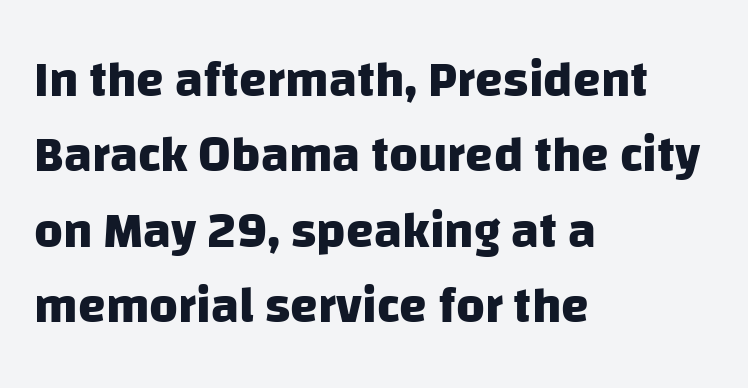
Q: Is the text bold? A: Yes.
Q: Is the typeface a serif or a sans-serif typeface? A: Sans-serif.
Q: Is the text underlined? A: No.
Q: How is the paragraph aligned? A: Left-aligned.
Q: Is the spacing between letters normal or unusually wide? A: Normal.
Q: Is the spacing between lines tight, normal or loose? A: Normal.
Q: Width (condensed, normal, or wide)? A: Normal.
Q: Stroke contrast? A: Low.
Q: x-height? A: Large.
Q: Monospaced? A: No.
